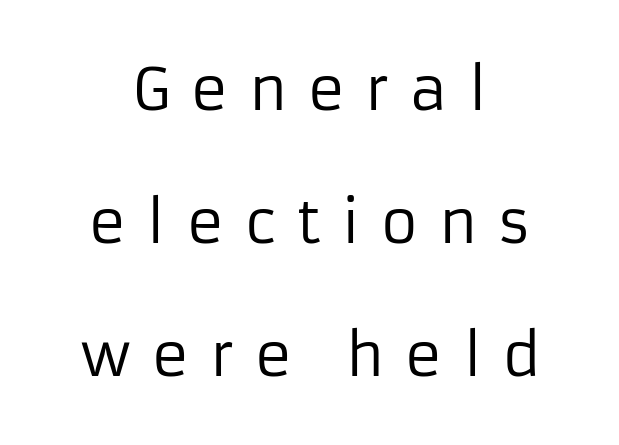
A typesetter would call this proportional, since set widths differ per character. Underline: absent. Caption: face not bold, strokes unweighted. In CSS terms this would be text-align: center. To sum up the face: it is a sans, with no serifs. The letterforms stand isolated, each surrounded by extra space.
